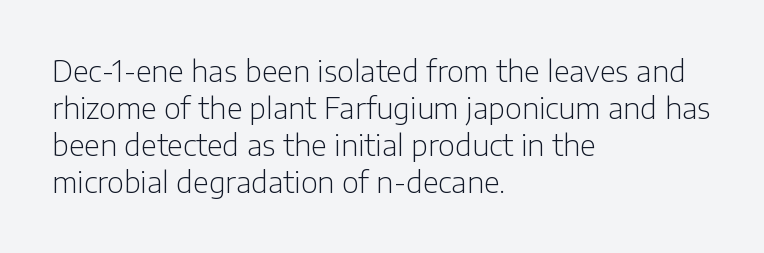
{"serif": "no", "italic": "no", "bold": "no", "weight": "light", "width": "normal", "stroke_contrast": "low", "x_height": "medium", "monospaced": "no", "underline": "no", "align": "left", "line_spacing": "normal", "line_spacing_ratio": 1.28, "letter_spacing": "normal", "letter_spacing_em": 0.0, "glyph_px": 29}
